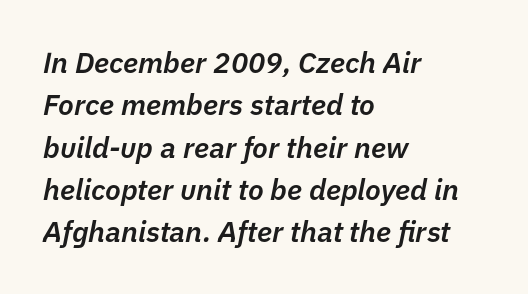
{"italic": "yes", "lean": "right", "slant_degrees": 11, "bold": "semi", "weight": "semibold", "width": "normal", "stroke_contrast": "low", "x_height": "medium", "monospaced": "no", "underline": "no", "align": "left", "line_spacing": "normal", "line_spacing_ratio": 1.46, "letter_spacing": "normal", "letter_spacing_em": 0.0, "glyph_px": 29}
